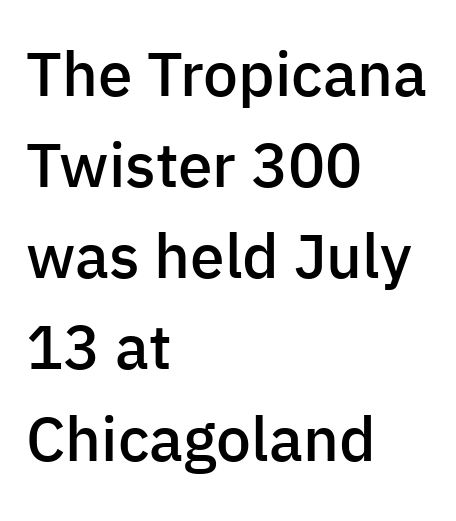
{"serif": "no", "italic": "no", "bold": "semi", "weight": "semibold", "width": "normal", "stroke_contrast": "low", "x_height": "medium", "monospaced": "no", "underline": "no", "align": "left", "line_spacing": "normal", "line_spacing_ratio": 1.47, "letter_spacing": "normal", "letter_spacing_em": 0.0, "glyph_px": 62}
